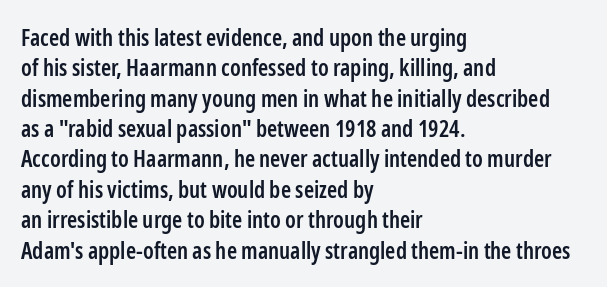
The image shows 23 px text type, upright; set left-aligned, normal line spacing (1.32x), normal letter spacing, not underlined.
